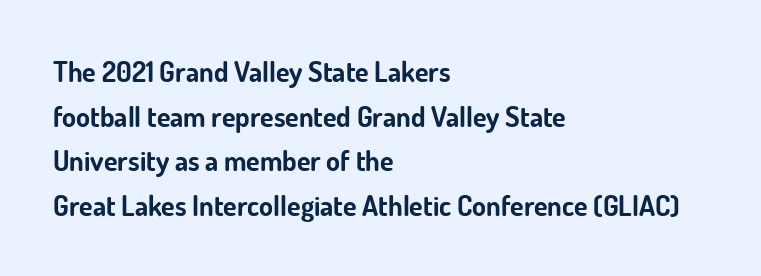
Here the designer chose a conventional face with non-uniform glyph widths. Compared with typical body copy, the letter spacing here is the same. The foot of each line stays bare and open. Weight check: bold — yes, fully.
